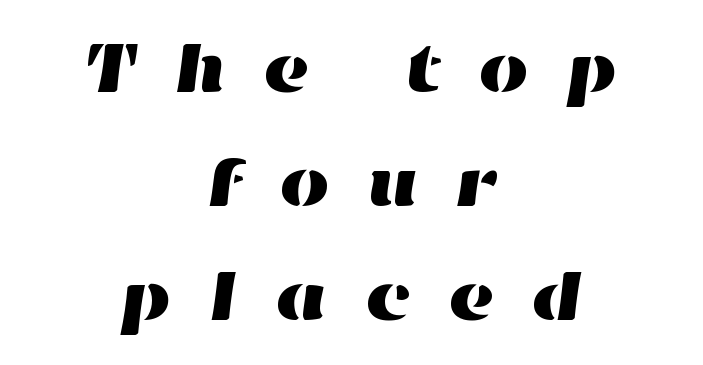
Q: Is the text underlined? A: No.
Q: How is the paragraph aligned? A: Centered.
Q: Is the spacing between letters normal or unusually wide? A: Unusually wide.
Q: Is the spacing between lines tight, normal or loose? A: Normal.
Q: Width (condensed, normal, or wide)? A: Wide.
Q: Stroke contrast? A: High.
Q: x-height? A: Medium.
Q: Monospaced? A: No.
